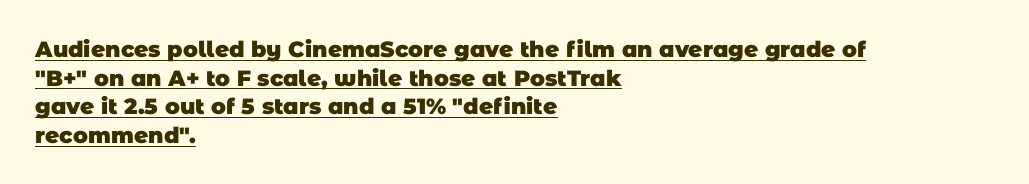
{"bold": "yes", "underline": "yes", "align": "left", "line_spacing": "normal", "line_spacing_ratio": 1.3, "letter_spacing": "normal", "letter_spacing_em": 0.0, "glyph_px": 22}
